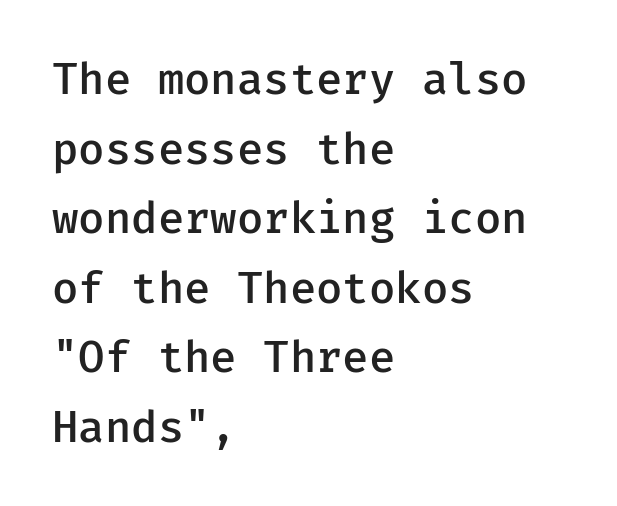
Q: Is the text bold? A: Semi-bold.
Q: Is the text italic (slanted)? A: No, it is upright.
Q: Is the typeface a serif or a sans-serif typeface? A: Sans-serif.
Q: Is the text underlined? A: No.
Q: How is the paragraph aligned? A: Left-aligned.
Q: Is the spacing between letters normal or unusually wide? A: Normal.
Q: Is the spacing between lines tight, normal or loose? A: Normal.
Q: Width (condensed, normal, or wide)? A: Normal.
Q: Stroke contrast? A: Low.
Q: x-height? A: Medium.
